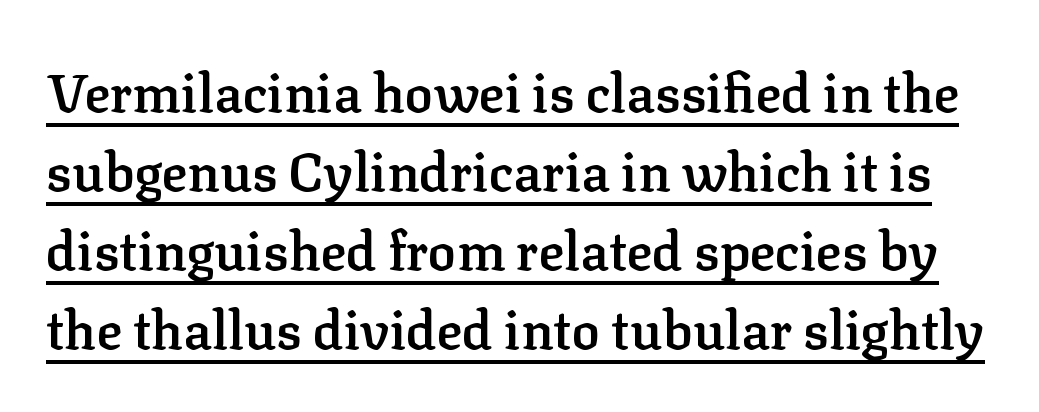
{"serif": "yes", "italic": "no", "bold": "semi", "weight": "semibold", "width": "normal", "stroke_contrast": "low", "x_height": "medium", "monospaced": "no", "underline": "yes", "line_spacing": "normal", "line_spacing_ratio": 1.49, "letter_spacing": "normal", "letter_spacing_em": 0.0, "glyph_px": 53}
